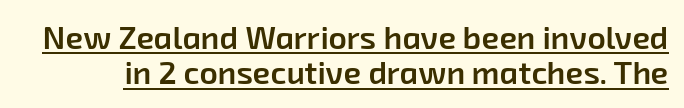
This is underlined copy, the kind a proofreader might mark for attention. Characters follow at the spacing the type designer built in. As a designer I'd log this as weight 600, semibold. This sample has the flowing, uneven cadence of proportional lettering. Is there much room between lines? No — they nearly touch.
